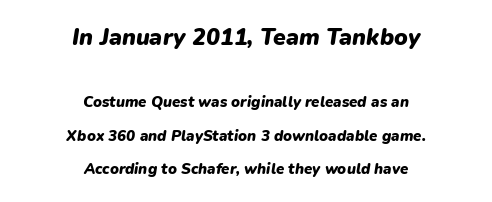
The image shows 23 px bold type, italic (leaning right); set centered, loose line spacing (2.24x), normal letter spacing, not underlined; the first (top) block is 1.53x larger.
